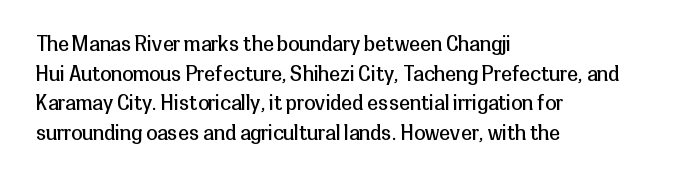
Q: Is the text bold? A: No.
Q: Is the text italic (slanted)? A: No, it is upright.
Q: Is the text underlined? A: No.
Q: How is the paragraph aligned? A: Left-aligned.
Q: Is the spacing between letters normal or unusually wide? A: Normal.
Q: Is the spacing between lines tight, normal or loose? A: Normal.
